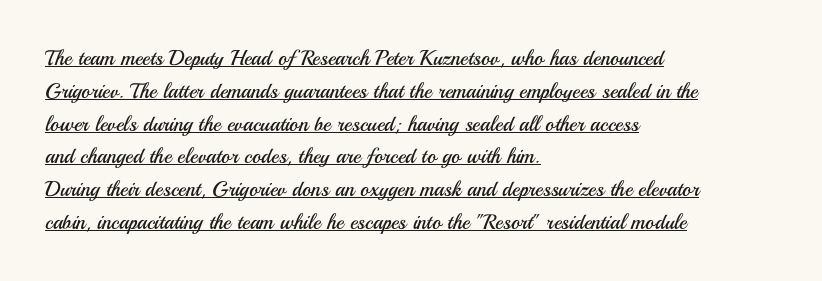
Q: Is the text bold? A: No.
Q: Is the text italic (slanted)? A: Yes.
Q: Is the text underlined? A: Yes.
Q: How is the paragraph aligned? A: Left-aligned.
Q: Is the spacing between letters normal or unusually wide? A: Normal.
Q: Is the spacing between lines tight, normal or loose? A: Normal.
